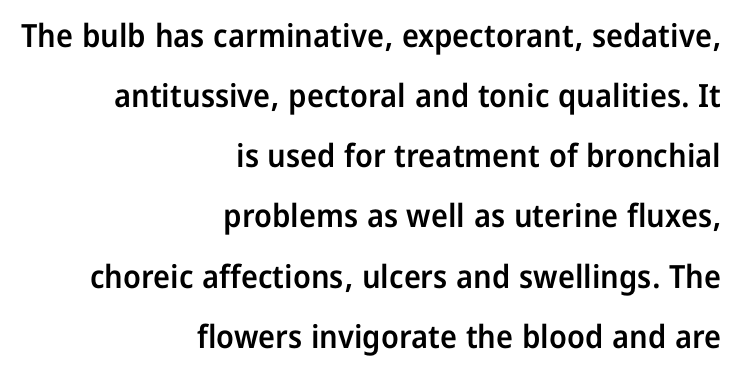
The image shows 32 px semibold sans-serif type, upright; set right-aligned, line spacing 1.88x, normal letter spacing, not underlined; low stroke contrast and a medium x-height.
